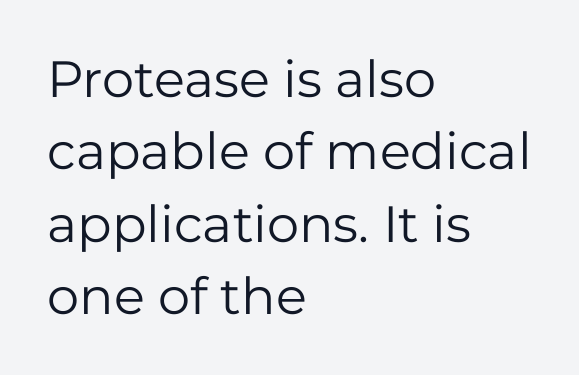
{"serif": "no", "italic": "no", "bold": "no", "weight": "regular", "width": "normal", "stroke_contrast": "low", "x_height": "medium", "monospaced": "no", "underline": "no", "align": "left", "line_spacing": "normal", "line_spacing_ratio": 1.42, "letter_spacing": "normal", "letter_spacing_em": 0.0, "glyph_px": 51}
